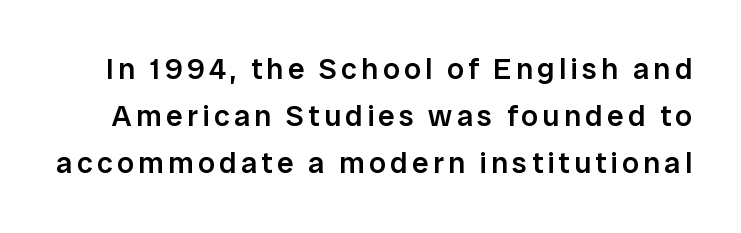
The image shows 30 px semibold sans-serif type, upright; set normal line spacing (1.57x), not underlined; low stroke contrast and a medium x-height.
